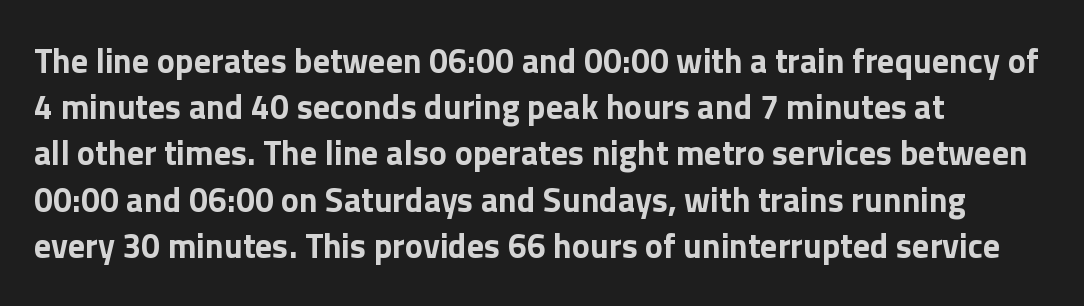
{"serif": "no", "italic": "no", "bold": "yes", "weight": "bold", "width": "normal", "stroke_contrast": "low", "x_height": "medium", "monospaced": "no", "underline": "no", "align": "left", "line_spacing": "normal", "line_spacing_ratio": 1.36, "letter_spacing": "normal", "letter_spacing_em": 0.0, "glyph_px": 34}
